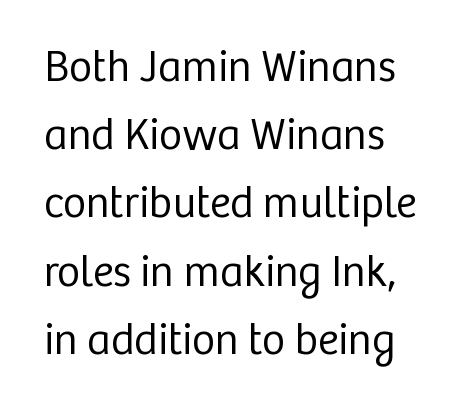
Q: Is the text bold? A: No.
Q: Is the text italic (slanted)? A: No, it is upright.
Q: Is the typeface a serif or a sans-serif typeface? A: Sans-serif.
Q: Is the text underlined? A: No.
Q: How is the paragraph aligned? A: Left-aligned.
Q: Is the spacing between letters normal or unusually wide? A: Normal.
Q: Is the spacing between lines tight, normal or loose? A: Normal.
Q: Width (condensed, normal, or wide)? A: Normal.
Q: Stroke contrast? A: Low.
Q: x-height? A: Medium.
Q: Monospaced? A: No.
